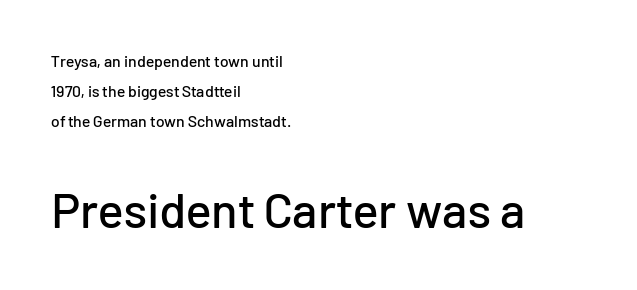
Compare the two chunks: the lower has the greater cap height. The passage shown is typed in a proportional face where columns would drift. Examine the stroke ends and you'll find no serifs. Just letters on the line, the space beneath them empty.
